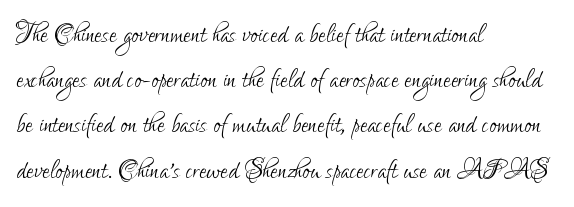
Q: Is the text bold? A: No.
Q: Is the text italic (slanted)? A: Yes.
Q: Is the typeface a serif or a sans-serif typeface? A: Sans-serif.
Q: Is the text underlined? A: No.
Q: How is the paragraph aligned? A: Left-aligned.
Q: Is the spacing between letters normal or unusually wide? A: Normal.
Q: Is the spacing between lines tight, normal or loose? A: Normal.
Q: Width (condensed, normal, or wide)? A: Condensed.
Q: Stroke contrast? A: Low.
Q: x-height? A: Small.
Q: Monospaced? A: No.
